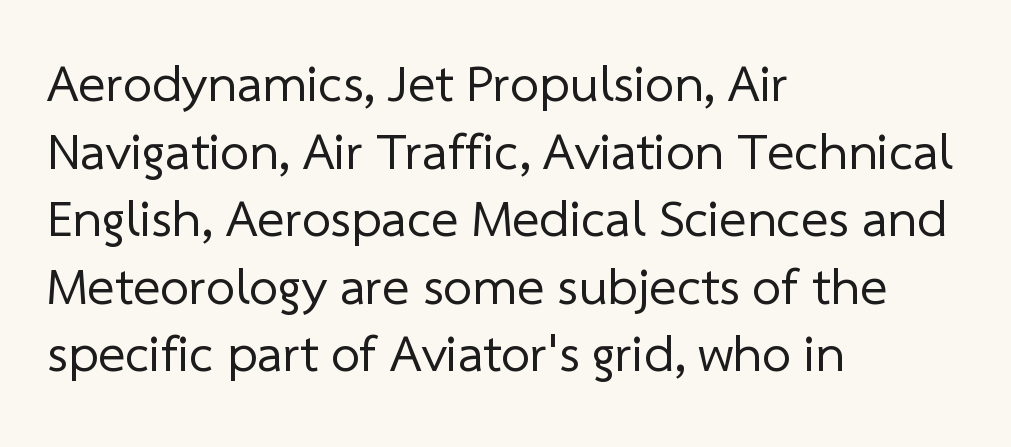
The image shows 52 px regular-weight sans-serif type; set left-aligned, normal line spacing (1.3x), normal letter spacing, not underlined; low stroke contrast and a medium x-height.
